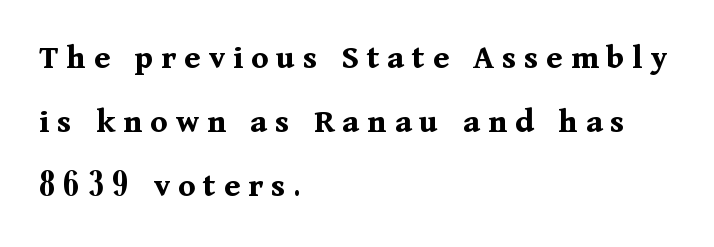
Q: Is the text bold? A: Yes.
Q: Is the text italic (slanted)? A: No, it is upright.
Q: Is the typeface a serif or a sans-serif typeface? A: Serif.
Q: Is the text underlined? A: No.
Q: How is the paragraph aligned? A: Left-aligned.
Q: Is the spacing between letters normal or unusually wide? A: Unusually wide.
Q: Width (condensed, normal, or wide)? A: Normal.
Q: Stroke contrast? A: Medium.
Q: x-height? A: Medium.
Q: Monospaced? A: No.
